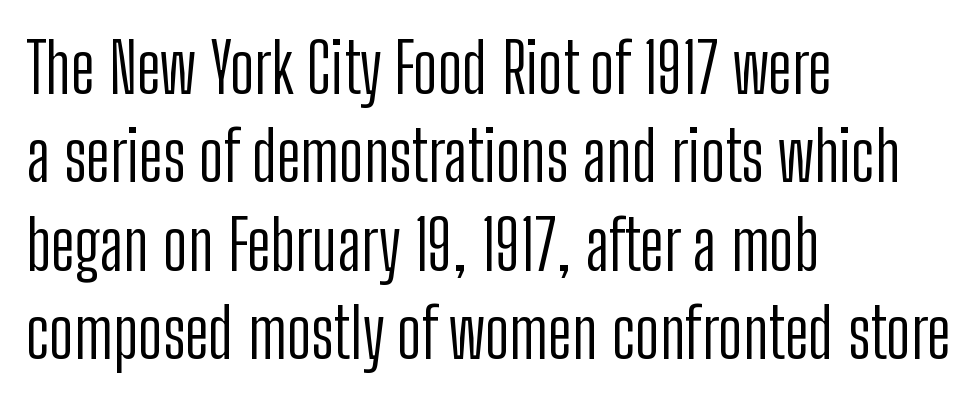
The image shows 69 px light, condensed sans-serif type, upright; set left-aligned, normal line spacing (1.28x), normal letter spacing, not underlined; low stroke contrast and a medium x-height.
